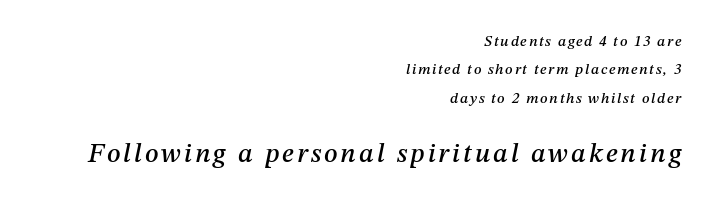
Look at the glyph heights: the lower group is clearly the bigger setting. Is the type slanted? Yes — the strokes lean at a clear angle. In terms of leading, this rendering errs on the spacious side. Plain, unruled lines of type.
